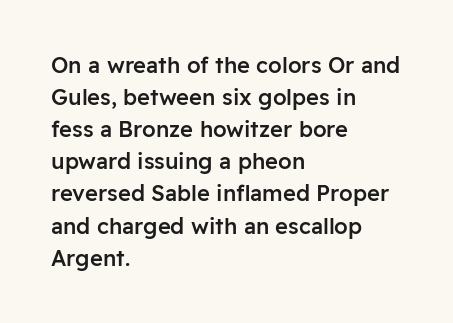
Q: Is the text bold? A: Semi-bold.
Q: Is the text italic (slanted)? A: No, it is upright.
Q: Is the text underlined? A: No.
Q: How is the paragraph aligned? A: Left-aligned.
Q: Is the spacing between letters normal or unusually wide? A: Normal.
Q: Is the spacing between lines tight, normal or loose? A: Normal.
